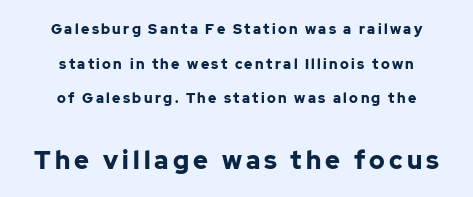
{"italic": "no", "bold": "yes", "underline": "no", "align": "center", "line_spacing": "loose", "line_spacing_ratio": 2.48, "larger_block": "second", "size_ratio": 1.79, "glyph_px": 25}
